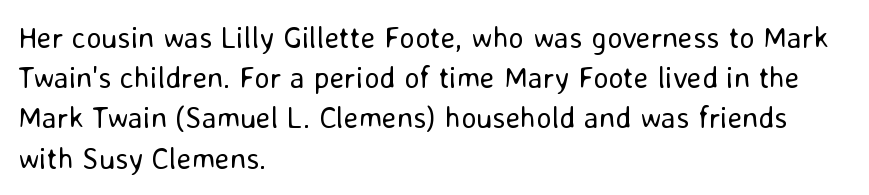
Is the block centered? No — it sits flush against the left margin. Beneath every word, the page is bare. Grotesque or geometric, the face here clearly has no serifs. Look at the tracking — it's just the regular setting, nothing added. Line spacing here is normal. Here the designer chose a conventional face with non-uniform glyph widths.
